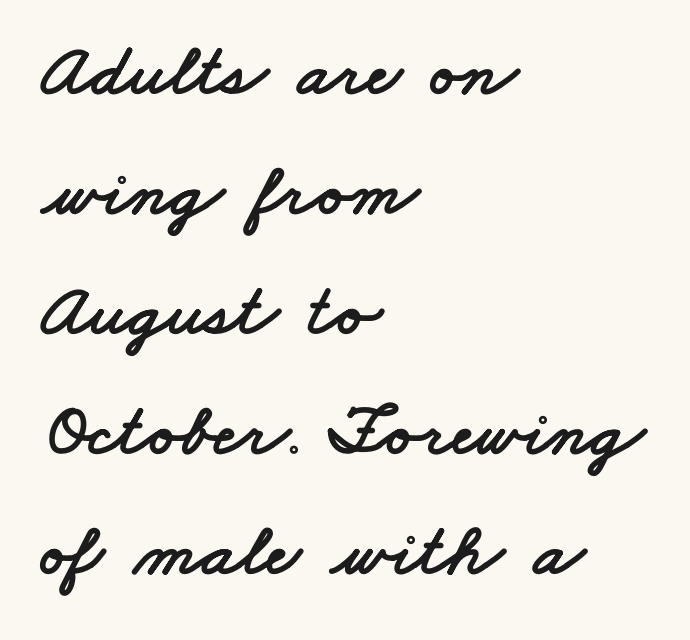
{"serif": "no", "width": "wide", "stroke_contrast": "low", "x_height": "small", "monospaced": "no", "underline": "no", "align": "left", "line_spacing": "normal", "line_spacing_ratio": 1.6, "letter_spacing": "normal", "letter_spacing_em": 0.0, "glyph_px": 75}
